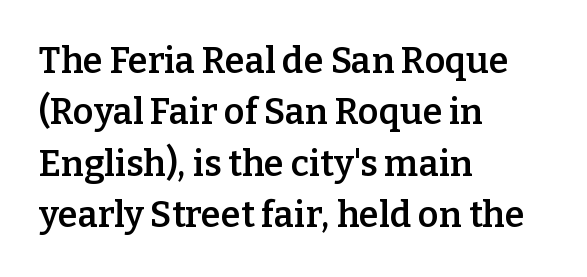
The image shows 36 px semibold serif type, upright; set left-aligned, normal line spacing (1.43x), normal letter spacing, not underlined; low stroke contrast and a medium x-height.
